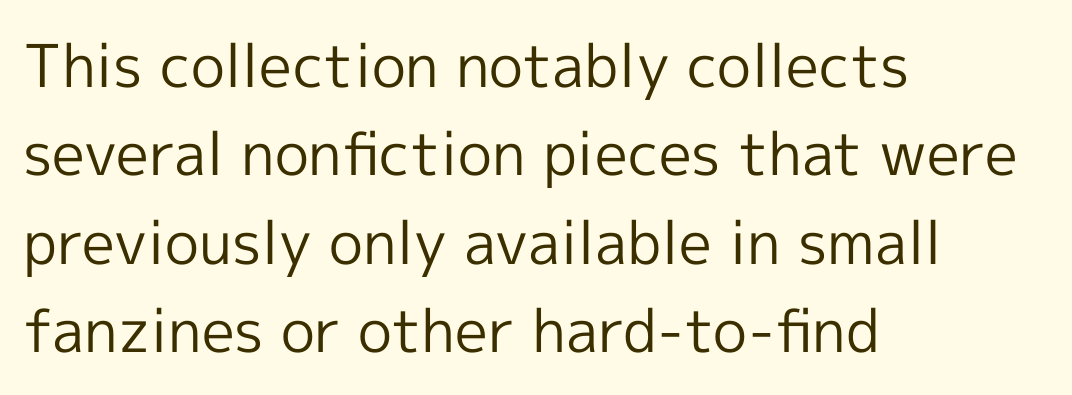
Q: Is the text bold? A: No.
Q: Is the text italic (slanted)? A: No, it is upright.
Q: Is the typeface a serif or a sans-serif typeface? A: Sans-serif.
Q: Is the text underlined? A: No.
Q: How is the paragraph aligned? A: Left-aligned.
Q: Is the spacing between letters normal or unusually wide? A: Normal.
Q: Is the spacing between lines tight, normal or loose? A: Normal.
Q: Width (condensed, normal, or wide)? A: Normal.
Q: x-height? A: Medium.
Q: Monospaced? A: No.
